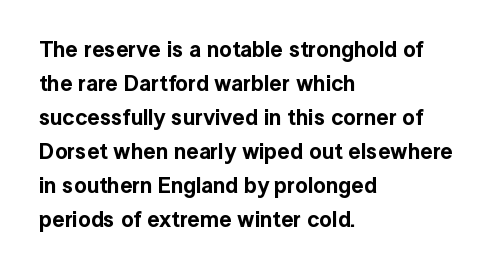
Q: Is the text italic (slanted)? A: No, it is upright.
Q: Is the text underlined? A: No.
Q: How is the paragraph aligned? A: Left-aligned.
Q: Is the spacing between letters normal or unusually wide? A: Normal.
Q: Is the spacing between lines tight, normal or loose? A: Normal.
